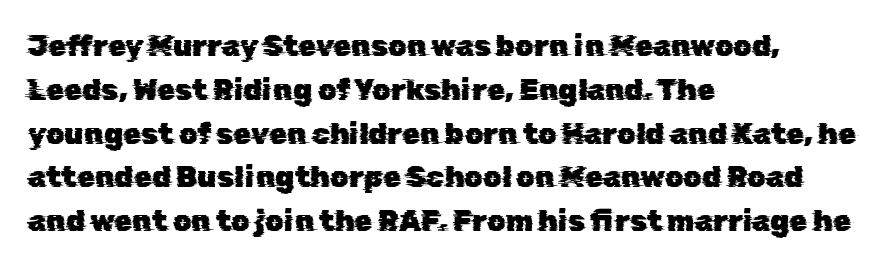
{"serif": "no", "width": "normal", "stroke_contrast": "low", "x_height": "medium", "monospaced": "no", "underline": "no", "align": "left", "line_spacing": "normal", "line_spacing_ratio": 1.51, "letter_spacing": "normal", "letter_spacing_em": 0.0, "glyph_px": 29}
